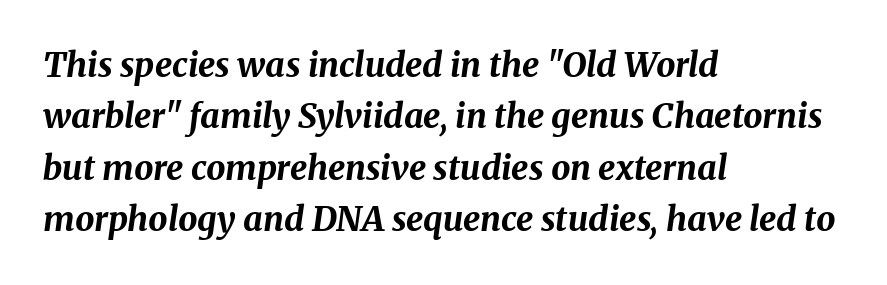
{"italic": "yes", "lean": "right", "slant_degrees": 8, "bold": "yes", "weight": "bold", "width": "normal", "stroke_contrast": "medium", "x_height": "medium", "monospaced": "no", "underline": "no", "align": "left", "line_spacing": "normal", "line_spacing_ratio": 1.51, "letter_spacing": "normal", "letter_spacing_em": 0.0, "glyph_px": 34}
